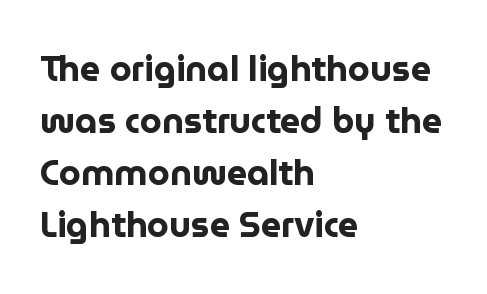
Q: Is the text bold? A: Yes.
Q: Is the text italic (slanted)? A: No, it is upright.
Q: Is the typeface a serif or a sans-serif typeface? A: Sans-serif.
Q: Is the text underlined? A: No.
Q: How is the paragraph aligned? A: Left-aligned.
Q: Is the spacing between letters normal or unusually wide? A: Normal.
Q: Is the spacing between lines tight, normal or loose? A: Normal.
Q: Width (condensed, normal, or wide)? A: Normal.
Q: Stroke contrast? A: Low.
Q: x-height? A: Medium.
Q: Monospaced? A: No.
